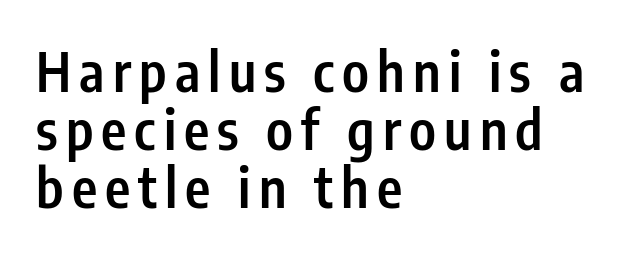
Q: Is the text bold? A: Semi-bold.
Q: Is the text italic (slanted)? A: No, it is upright.
Q: Is the typeface a serif or a sans-serif typeface? A: Sans-serif.
Q: Is the text underlined? A: No.
Q: How is the paragraph aligned? A: Left-aligned.
Q: Is the spacing between lines tight, normal or loose? A: Tight.
Q: Width (condensed, normal, or wide)? A: Condensed.
Q: Stroke contrast? A: Low.
Q: x-height? A: Medium.
Q: Monospaced? A: No.
